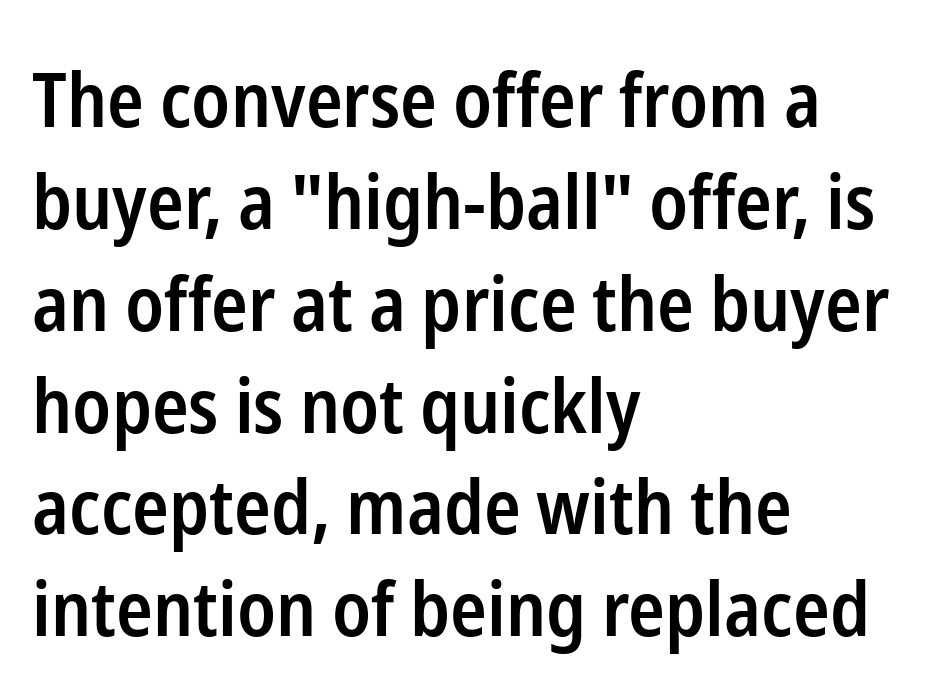
Here the designer chose a conventional face with non-uniform glyph widths. A semibold gives these letters moderate extra thickness, short of bold. The designer left line spacing at the default. Students, note that the glyphs here touch the page at normal intervals. Rendered with straight, roman letterforms. I'd call this a sans setting — the letters go barefoot.
